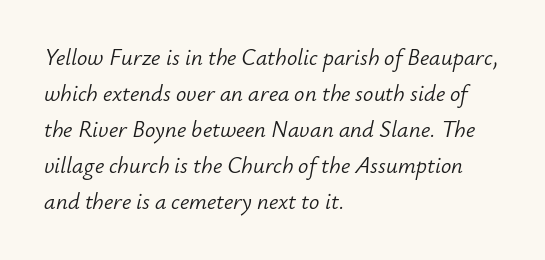
Q: Is the text bold? A: No.
Q: Is the text italic (slanted)? A: Yes, it leans right by about 12 degrees.
Q: Is the text underlined? A: No.
Q: How is the paragraph aligned? A: Left-aligned.
Q: Is the spacing between letters normal or unusually wide? A: Normal.
Q: Is the spacing between lines tight, normal or loose? A: Normal.
